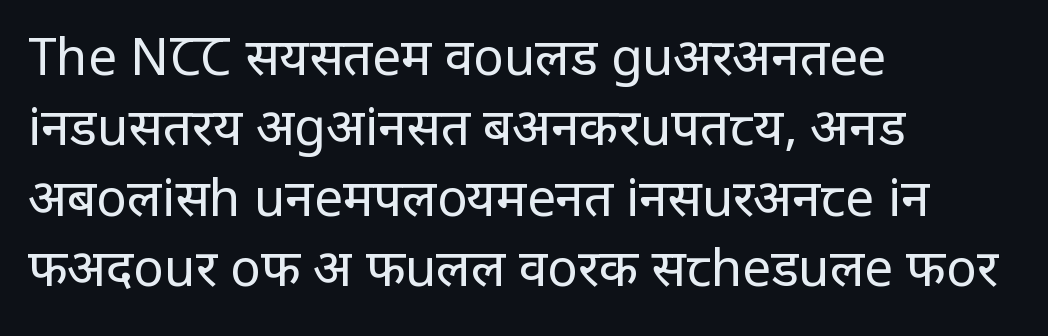
Vertically, the passage feels balanced, rows spaced as you'd expect. In CSS terms this would be text-align: left. Do the characters align in a grid? No, the font is proportional. Tall strokes in this sample are plumb rather than angled. The tracking reads as untouched default to a designer's eye.
